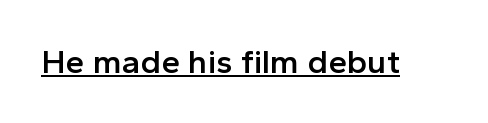
Q: Is the text bold? A: Semi-bold.
Q: Is the text italic (slanted)? A: No, it is upright.
Q: Is the typeface a serif or a sans-serif typeface? A: Sans-serif.
Q: Is the text underlined? A: Yes.
Q: Is the spacing between letters normal or unusually wide? A: Normal.
Q: Width (condensed, normal, or wide)? A: Normal.
Q: x-height? A: Medium.
Q: Monospaced? A: No.
